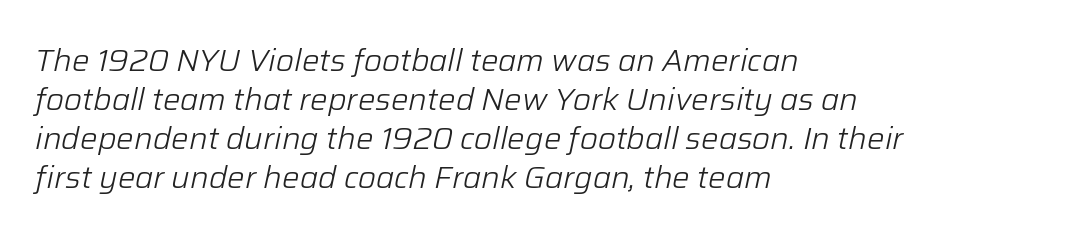
Q: Is the text bold? A: No.
Q: Is the text italic (slanted)? A: Yes, it leans right by about 12 degrees.
Q: Is the text underlined? A: No.
Q: How is the paragraph aligned? A: Left-aligned.
Q: Is the spacing between letters normal or unusually wide? A: Normal.
Q: Is the spacing between lines tight, normal or loose? A: Normal.
Q: Width (condensed, normal, or wide)? A: Normal.
Q: Stroke contrast? A: Low.
Q: x-height? A: Medium.
Q: Monospaced? A: No.
